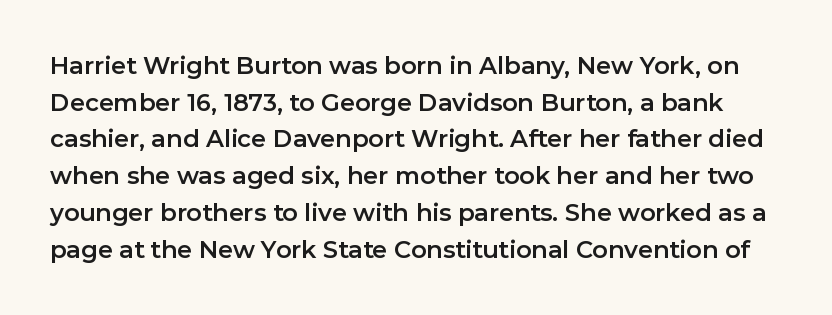
Q: Is the text italic (slanted)? A: No, it is upright.
Q: Is the text underlined? A: No.
Q: Is the spacing between letters normal or unusually wide? A: Normal.
Q: Is the spacing between lines tight, normal or loose? A: Normal.
